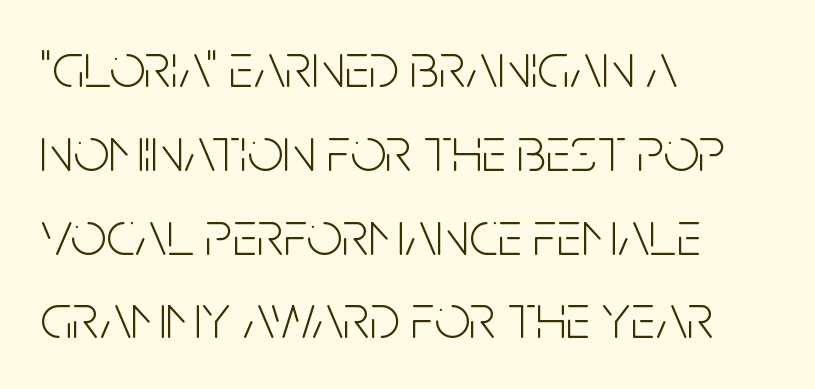
{"serif": "no", "italic": "no", "bold": "no", "weight": "light", "width": "condensed", "stroke_contrast": "low", "x_height": "large", "monospaced": "no", "underline": "no", "align": "left", "line_spacing": "normal", "line_spacing_ratio": 1.33, "letter_spacing": "normal", "letter_spacing_em": 0.0, "glyph_px": 63}
